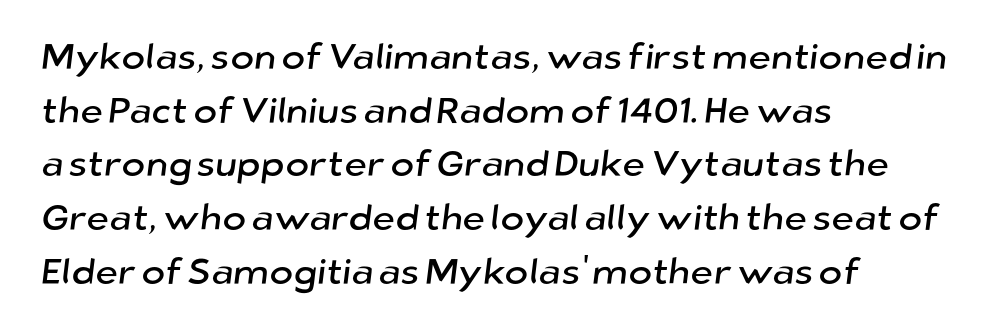
The image shows 36 px sans-serif type; set left-aligned, normal line spacing (1.49x), normal letter spacing, not underlined; low stroke contrast and a medium x-height.
